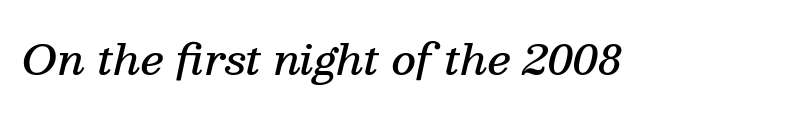
The gaps between neighbouring characters are ordinary and unremarkable. Is this a fixed-width face? No — the glyphs have proportional, varying widths. What kind of face is this? One with serifs. The letters are semibold — heavier than regular but short of a full bold.
